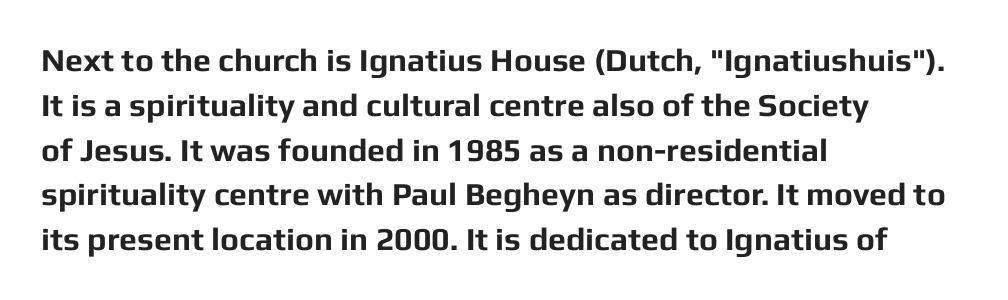
Q: Is the text bold? A: Yes.
Q: Is the text italic (slanted)? A: No, it is upright.
Q: Is the typeface a serif or a sans-serif typeface? A: Sans-serif.
Q: Is the text underlined? A: No.
Q: How is the paragraph aligned? A: Left-aligned.
Q: Is the spacing between letters normal or unusually wide? A: Normal.
Q: Is the spacing between lines tight, normal or loose? A: Normal.
Q: Width (condensed, normal, or wide)? A: Normal.
Q: Stroke contrast? A: Low.
Q: x-height? A: Medium.
Q: Monospaced? A: No.
